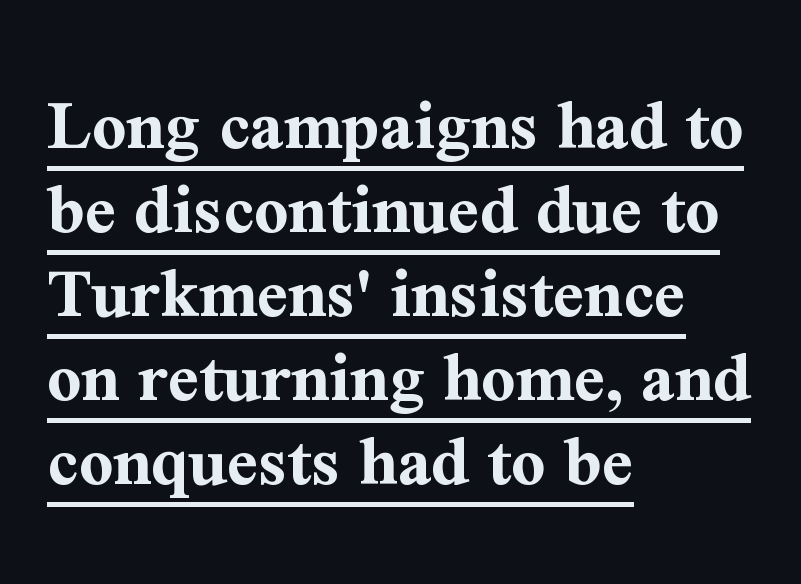
The image shows 75 px bold serif type, upright; set left-aligned, tight line spacing (1.12x), normal letter spacing, underlined; medium stroke contrast and a medium x-height.
